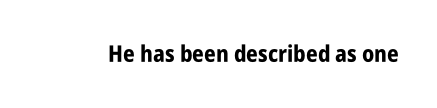
The image shows 23 px bold type, upright; set normal letter spacing, not underlined.
